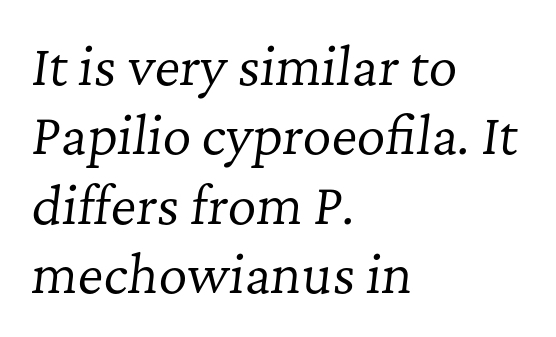
The image shows 50 px regular-weight serif type, italic (leaning right); set left-aligned, normal line spacing (1.39x), normal letter spacing, not underlined; low stroke contrast and a medium x-height.
